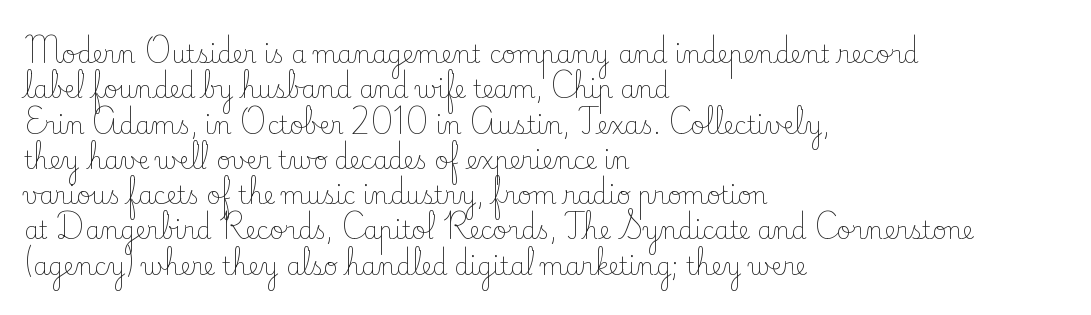
{"italic": "no", "bold": "no", "underline": "no", "align": "left", "line_spacing": "normal", "line_spacing_ratio": 1.47, "letter_spacing": "normal", "letter_spacing_em": 0.0, "glyph_px": 24}
